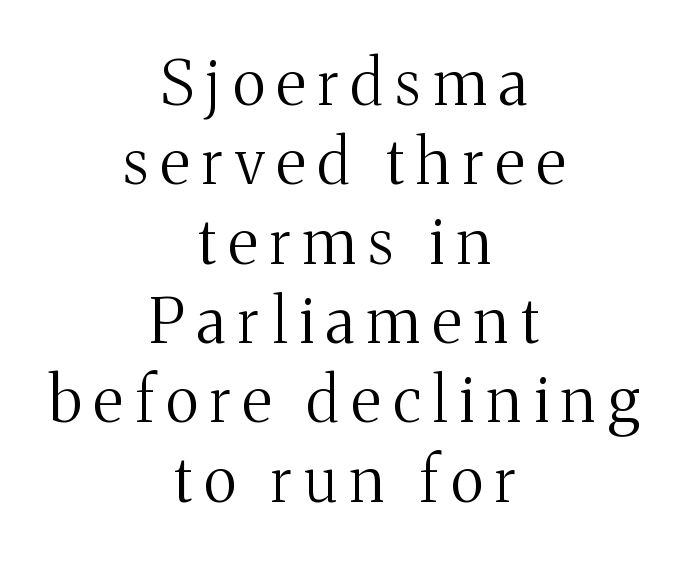
{"serif": "yes", "italic": "no", "bold": "no", "weight": "regular", "width": "normal", "stroke_contrast": "medium", "x_height": "medium", "monospaced": "no", "underline": "no", "align": "center", "line_spacing": "normal", "line_spacing_ratio": 1.28, "letter_spacing": "wide", "letter_spacing_em": 0.2, "glyph_px": 62}
